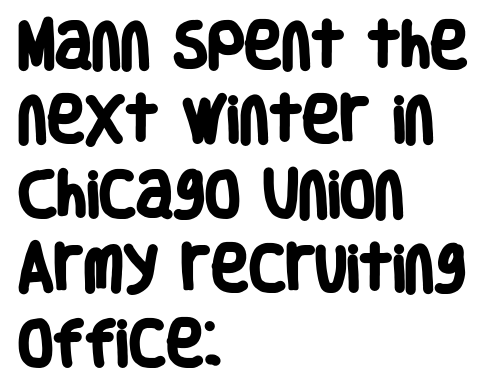
The image shows 51 px heavy, condensed sans-serif type; set left-aligned, normal line spacing (1.46x), normal letter spacing, not underlined; low stroke contrast and a large x-height.
